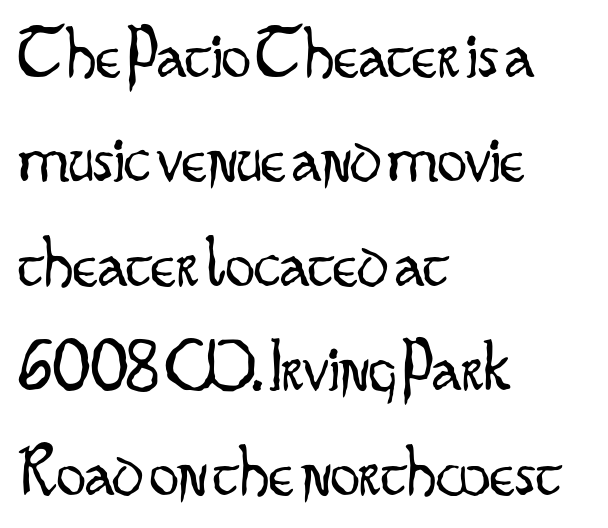
Q: Is the text bold? A: No.
Q: Is the text italic (slanted)? A: No, it is upright.
Q: Is the typeface a serif or a sans-serif typeface? A: Sans-serif.
Q: Is the text underlined? A: No.
Q: How is the paragraph aligned? A: Left-aligned.
Q: Is the spacing between letters normal or unusually wide? A: Normal.
Q: Is the spacing between lines tight, normal or loose? A: Normal.
Q: Width (condensed, normal, or wide)? A: Condensed.
Q: Stroke contrast? A: Low.
Q: x-height? A: Small.
Q: Monospaced? A: No.
